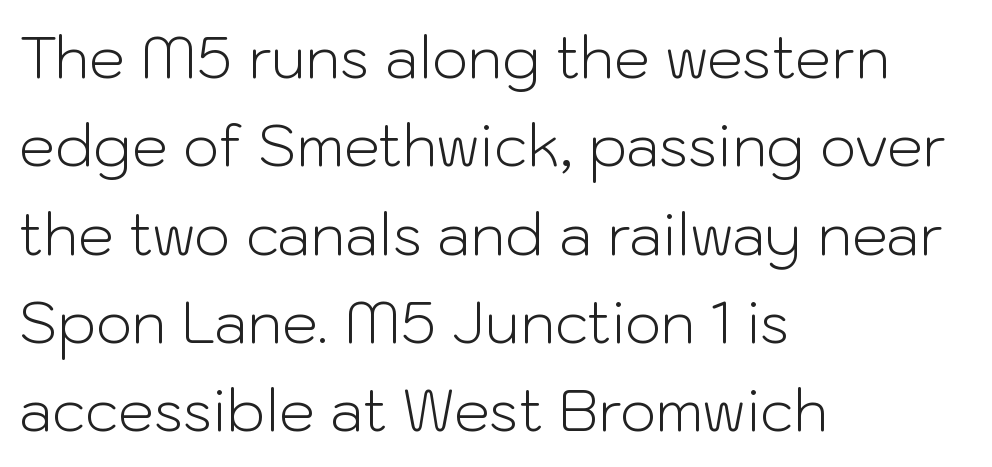
The image shows 57 px light sans-serif type, upright; set left-aligned, normal line spacing (1.55x), normal letter spacing, not underlined; low stroke contrast and a medium x-height.
